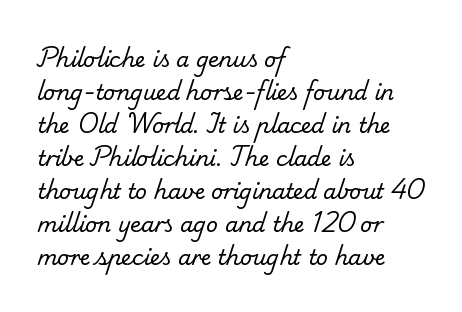
Q: Is the text bold? A: No.
Q: Is the text underlined? A: No.
Q: How is the paragraph aligned? A: Left-aligned.
Q: Is the spacing between letters normal or unusually wide? A: Normal.
Q: Is the spacing between lines tight, normal or loose? A: Normal.
